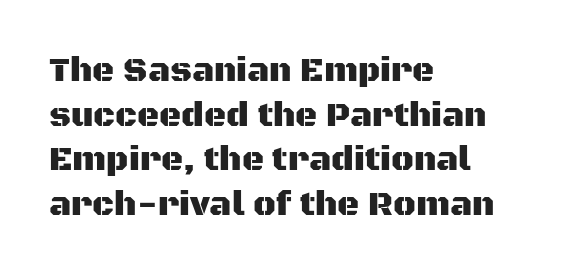
The image shows 34 px sans-serif type, upright; set left-aligned, normal line spacing (1.31x), normal letter spacing, not underlined; medium stroke contrast and a large x-height.
